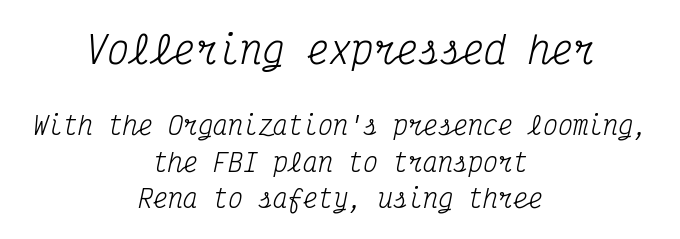
{"serif": "yes", "italic": "yes", "lean": "right", "slant_degrees": 12, "bold": "no", "weight": "regular", "width": "condensed", "stroke_contrast": "medium", "x_height": "medium", "monospaced": "yes", "underline": "no", "align": "center", "line_spacing": "normal", "line_spacing_ratio": 1.47, "letter_spacing": "normal", "letter_spacing_em": 0.0, "larger_block": "first", "size_ratio": 1.48, "glyph_px": 37}
